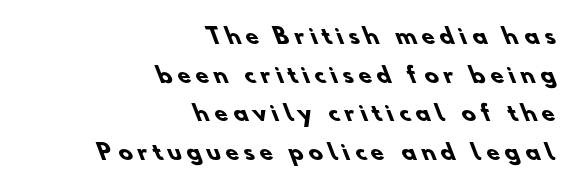
{"bold": "yes", "underline": "no", "align": "right", "line_spacing_ratio": 1.84, "letter_spacing": "wide", "letter_spacing_em": 0.26, "glyph_px": 21}
